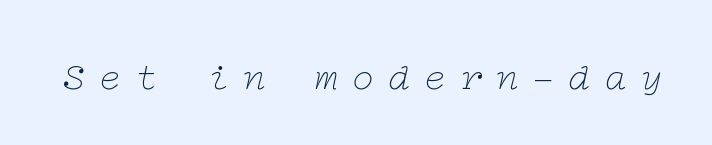
The image shows 38 px thin, wide serif type, italic (leaning right); set unusually wide letter spacing (+0.35 em), not underlined; low stroke contrast and a medium x-height.
